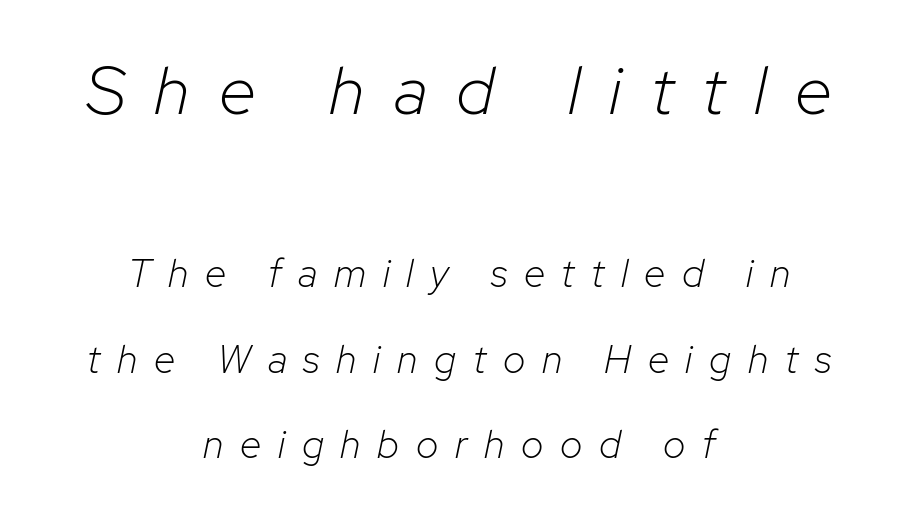
Descender tails drop into unmarked territory. The whitespace from short lines is split evenly between both sides. Each letter keeps its own natural width here, so spacing adapts to shape. Posture: slanted. Tracking here is generous; glyphs stand well apart from one another. The block sitting higher on the canvas is the one with enlarged characters.
